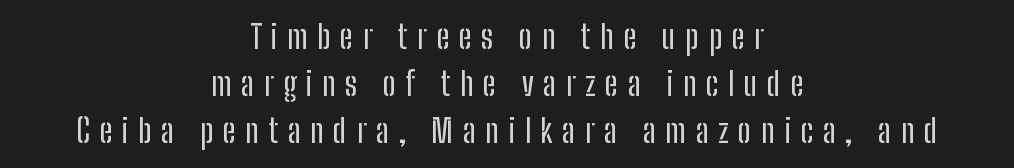
The image shows 32 px condensed sans-serif type, upright; set centered, normal line spacing (1.47x), unusually wide letter spacing (+0.3 em), not underlined; low stroke contrast and a medium x-height.
